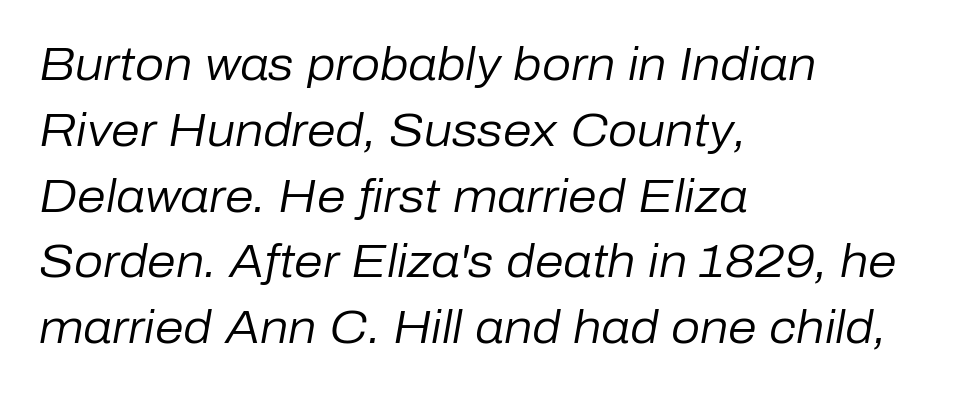
The image shows 46 px regular-weight type, italic (leaning right); set left-aligned, normal line spacing (1.43x), normal letter spacing, not underlined; low stroke contrast and a medium x-height.
